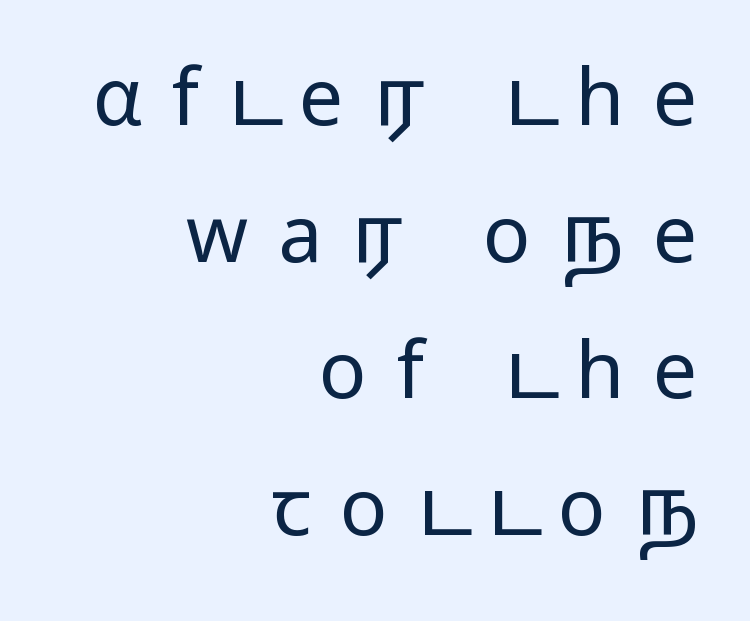
The horizontal fit of the characters is loose and conspicuously gappy. If you drew a ruler down the right edge, every line would touch it. No heavy texture on the line: the type isn't bold. The glyphs in this specimen are sans serif. The face used here is proportionally spaced, like ordinary book or web type.
